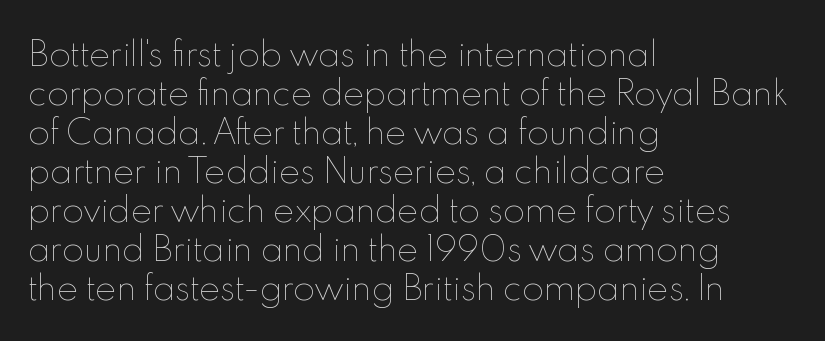
{"italic": "no", "bold": "no", "weight": "thin", "width": "normal", "x_height": "small", "monospaced": "no", "underline": "no", "align": "left", "line_spacing_ratio": 1.22, "letter_spacing": "normal", "letter_spacing_em": 0.0, "glyph_px": 32}
